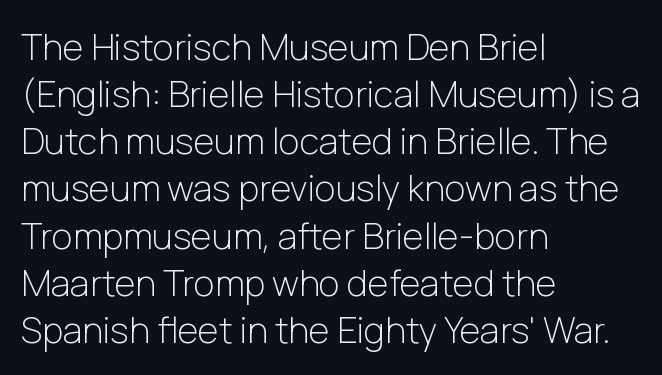
{"serif": "no", "italic": "no", "bold": "no", "weight": "light", "width": "normal", "stroke_contrast": "low", "x_height": "medium", "monospaced": "no", "underline": "no", "align": "left", "line_spacing": "normal", "line_spacing_ratio": 1.31, "letter_spacing": "normal", "letter_spacing_em": 0.0, "glyph_px": 36}
